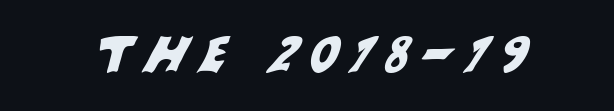
{"serif": "no", "width": "normal", "stroke_contrast": "medium", "x_height": "large", "monospaced": "no", "underline": "no", "letter_spacing": "wide", "letter_spacing_em": 0.26, "glyph_px": 49}
